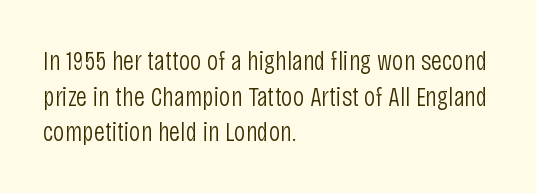
The image shows 28 px light, condensed sans-serif type, upright; set left-aligned, normal line spacing (1.27x), normal letter spacing, not underlined; low stroke contrast and a large x-height.
